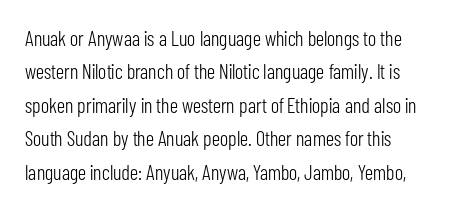
The image shows 21 px text type, upright; set normal line spacing (1.59x), normal letter spacing, not underlined.
